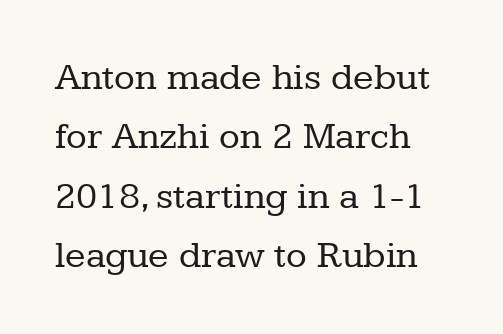
The image shows 38 px regular-weight serif type, upright; set normal line spacing (1.56x), normal letter spacing, not underlined; low stroke contrast and a medium x-height.
